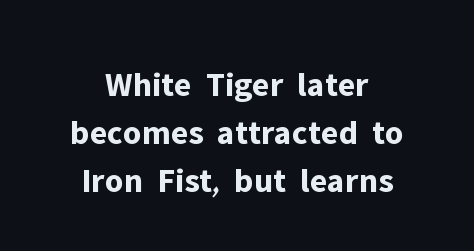
Q: Is the text bold? A: Yes.
Q: Is the text italic (slanted)? A: No, it is upright.
Q: Is the typeface a serif or a sans-serif typeface? A: Sans-serif.
Q: Is the text underlined? A: No.
Q: How is the paragraph aligned? A: Centered.
Q: Is the spacing between letters normal or unusually wide? A: Normal.
Q: Is the spacing between lines tight, normal or loose? A: Normal.
Q: Width (condensed, normal, or wide)? A: Normal.
Q: Stroke contrast? A: Low.
Q: x-height? A: Medium.
Q: Monospaced? A: No.
